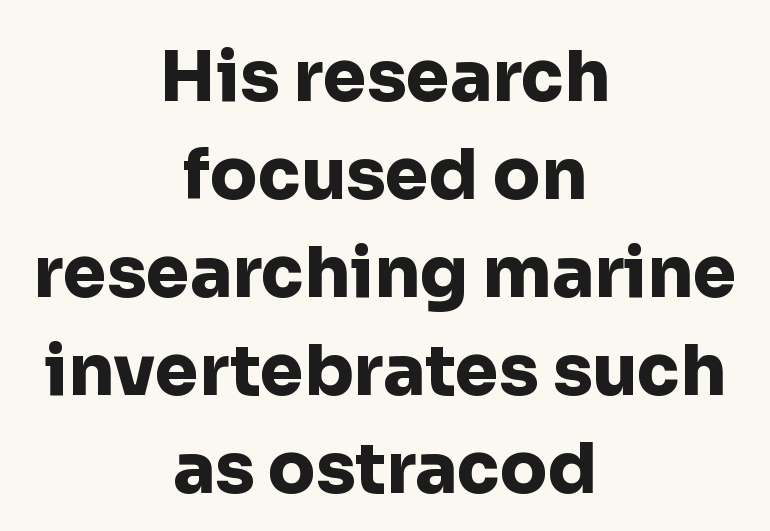
The image shows 70 px heavy sans-serif type, upright; set centered, normal line spacing (1.4x), normal letter spacing, not underlined; low stroke contrast and a medium x-height.
